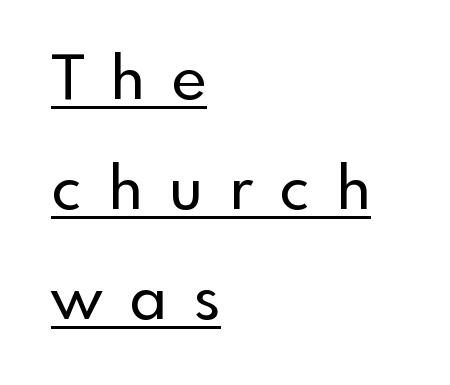
The image shows 61 px sans-serif type, upright; set left-aligned, line spacing 1.8x, unusually wide letter spacing (+0.43 em), underlined; a small x-height.
